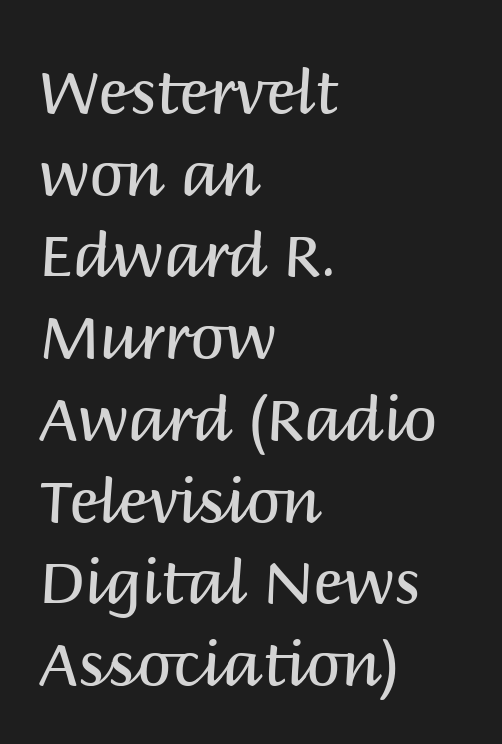
Q: Is the text bold? A: No.
Q: Is the text italic (slanted)? A: Yes.
Q: Is the typeface a serif or a sans-serif typeface? A: Sans-serif.
Q: Is the text underlined? A: No.
Q: How is the paragraph aligned? A: Left-aligned.
Q: Is the spacing between letters normal or unusually wide? A: Normal.
Q: Is the spacing between lines tight, normal or loose? A: Normal.
Q: Width (condensed, normal, or wide)? A: Normal.
Q: Stroke contrast? A: Medium.
Q: x-height? A: Large.
Q: Monospaced? A: No.
